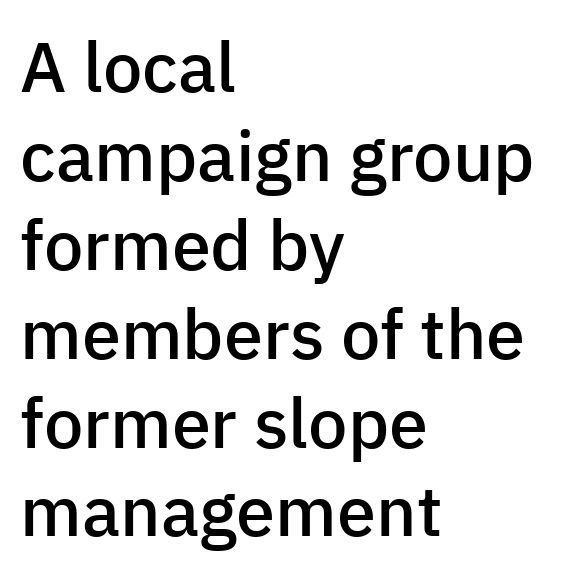
The image shows 70 px semibold sans-serif type, upright; set left-aligned, normal line spacing (1.27x), normal letter spacing, not underlined; low stroke contrast and a medium x-height.
